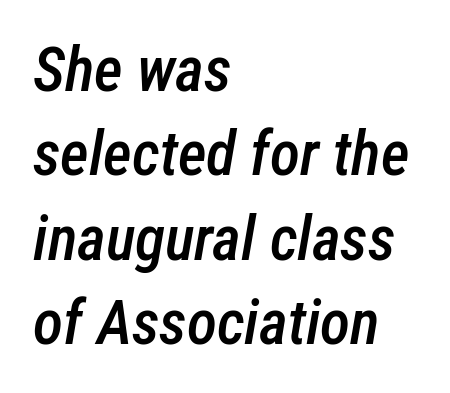
The image shows 62 px semibold, condensed type, italic (leaning right); set left-aligned, normal line spacing (1.36x), normal letter spacing, not underlined; low stroke contrast and a medium x-height.
